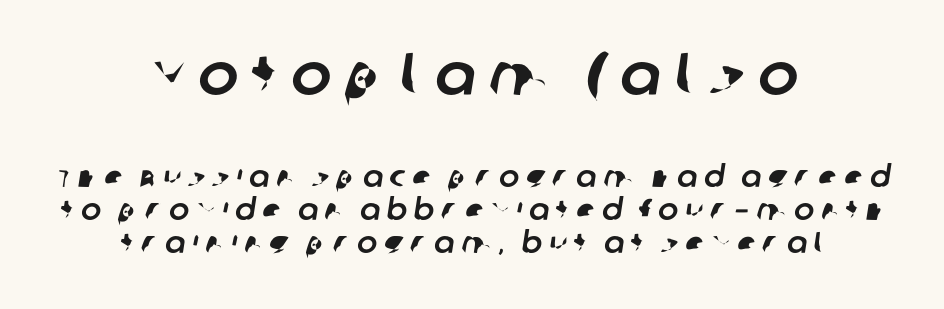
One-word summary of the alignment: center. Only glyphs here, with clear space below each row. The type is letterspaced generously, with wide tracking. Honestly, the rows look squashed on top of each other. The rendering shrinks the type as you move from the upper chunk to the lower.
